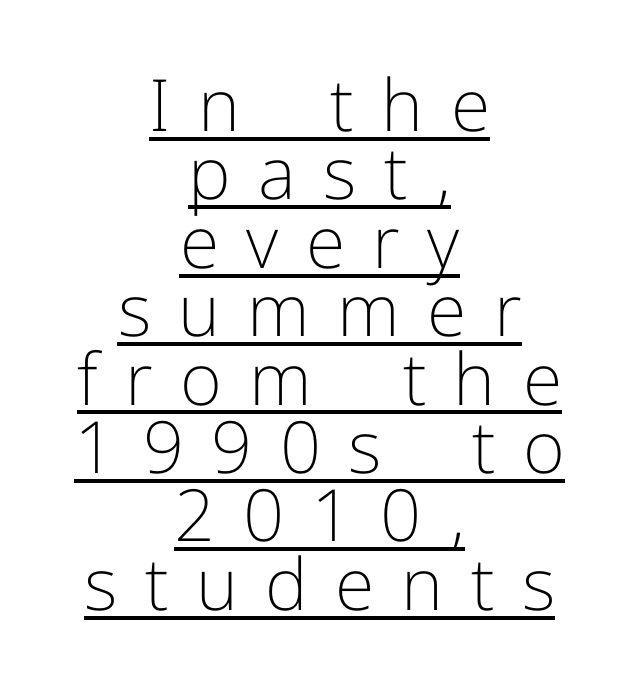
Leftover space on each line is divided equally before and after the words. Nope, no serifs anywhere on these letters. Letter spacing: wide. Each line of the rendering has a horizontal stroke beneath the glyphs. This sample has the flowing, uneven cadence of proportional lettering. The vertical gap from one line to the next is small.
